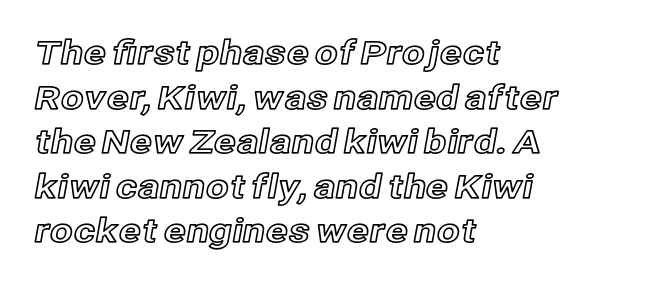
{"width": "normal", "x_height": "medium", "monospaced": "no", "underline": "no", "align": "left", "line_spacing": "normal", "line_spacing_ratio": 1.35, "letter_spacing": "normal", "letter_spacing_em": 0.0, "glyph_px": 33}
